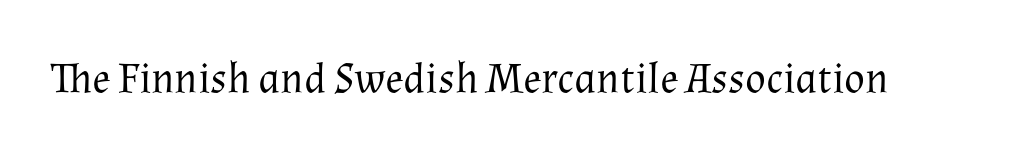
The image shows 43 px regular-weight serif type, upright; set normal letter spacing, not underlined; medium stroke contrast and a medium x-height.
